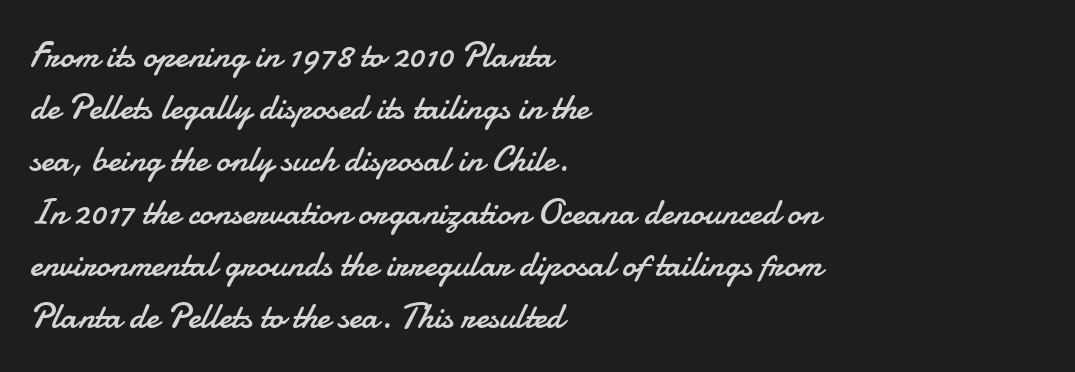
{"serif": "no", "bold": "no", "weight": "regular", "width": "normal", "stroke_contrast": "low", "x_height": "small", "monospaced": "no", "underline": "no", "align": "left", "line_spacing": "normal", "line_spacing_ratio": 1.45, "letter_spacing": "normal", "letter_spacing_em": 0.0, "glyph_px": 36}
